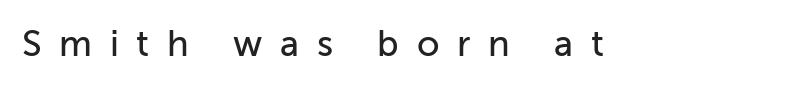
It's the straight-up-and-down kind of type. Looks like regular typesetting: each glyph gets only the width it needs. A sans-serif font was chosen for this passage. The letterforms stand isolated, each surrounded by extra space. Underlining? Definitely not there.
